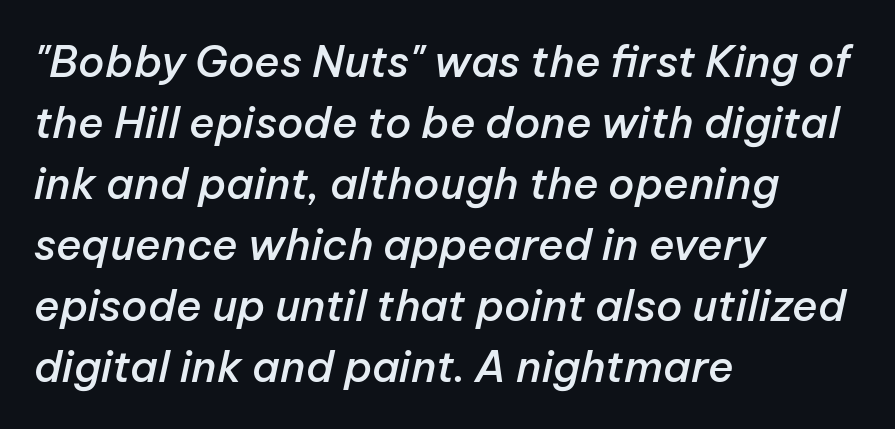
{"italic": "yes", "lean": "right", "slant_degrees": 12, "bold": "semi", "weight": "semibold", "width": "normal", "stroke_contrast": "low", "x_height": "medium", "monospaced": "no", "underline": "no", "align": "left", "line_spacing": "normal", "line_spacing_ratio": 1.42, "letter_spacing": "normal", "letter_spacing_em": 0.0, "glyph_px": 43}
